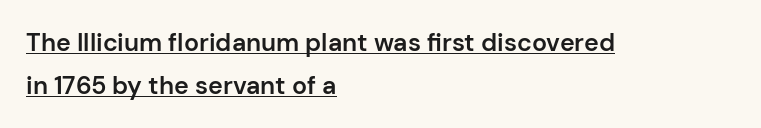
Q: Is the text bold? A: Semi-bold.
Q: Is the text italic (slanted)? A: No, it is upright.
Q: Is the text underlined? A: Yes.
Q: How is the paragraph aligned? A: Left-aligned.
Q: Is the spacing between letters normal or unusually wide? A: Normal.
